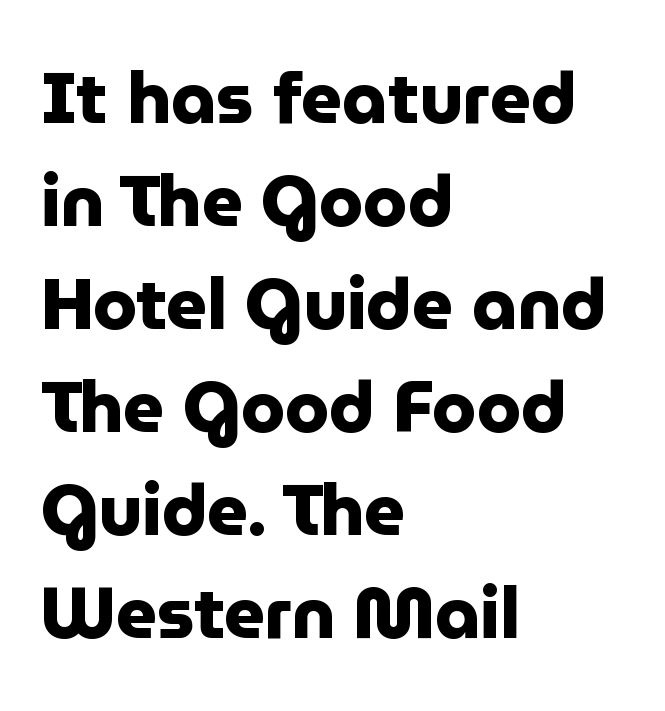
The image shows 71 px heavy sans-serif type, upright; set left-aligned, normal line spacing (1.45x), normal letter spacing, not underlined; low stroke contrast and a medium x-height.
